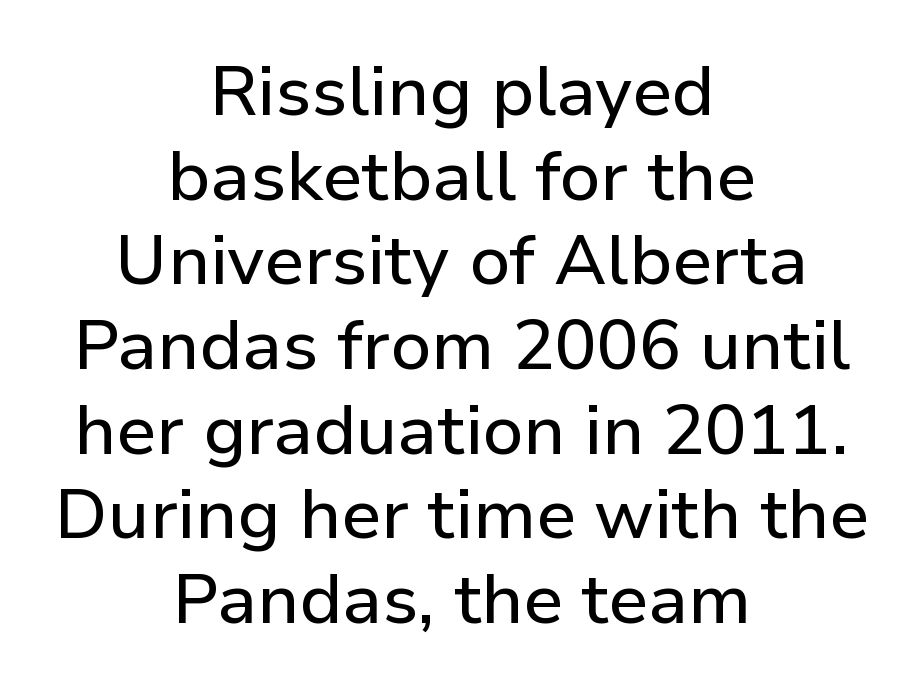
The image shows 70 px sans-serif type, upright; set centered, line spacing 1.21x, normal letter spacing, not underlined; low stroke contrast and a medium x-height.
